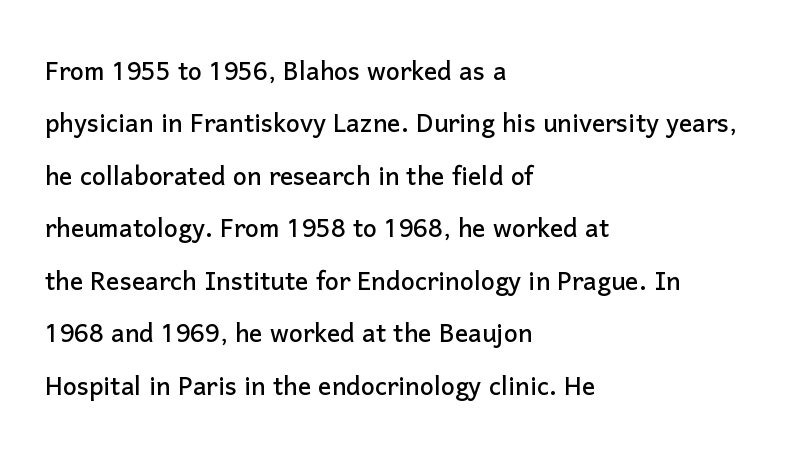
The image shows 33 px sans-serif type, upright; set left-aligned, normal line spacing (1.59x), normal letter spacing, not underlined; low stroke contrast and a medium x-height.
